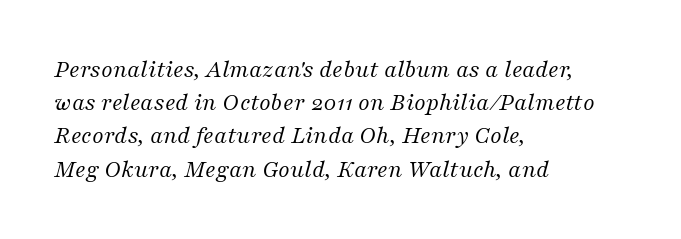
Q: Is the text bold? A: No.
Q: Is the text italic (slanted)? A: Yes, it leans right by about 16 degrees.
Q: Is the text underlined? A: No.
Q: How is the paragraph aligned? A: Left-aligned.
Q: Is the spacing between letters normal or unusually wide? A: Normal.
Q: Is the spacing between lines tight, normal or loose? A: Normal.
